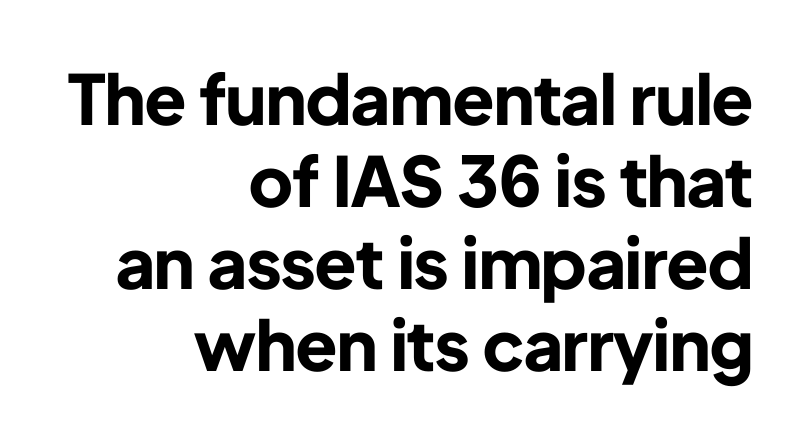
The image shows 69 px bold sans-serif type, upright; set right-aligned, line spacing 1.19x, normal letter spacing, not underlined; low stroke contrast and a medium x-height.
